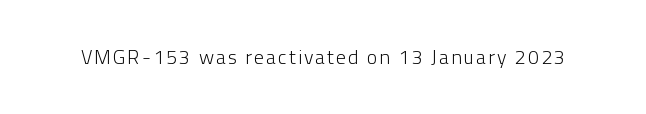
{"italic": "no", "bold": "no", "underline": "no", "glyph_px": 20}
